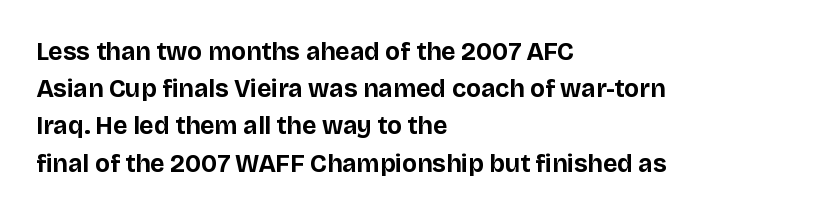
Italic: no, the glyphs are upright roman. Weight: bold. A typesetter would call this zero additional tracking. Does the copy run flush right? No — it runs flush left. In terms of leading, this rendering sits right in the middle. Quick note: underline off.
